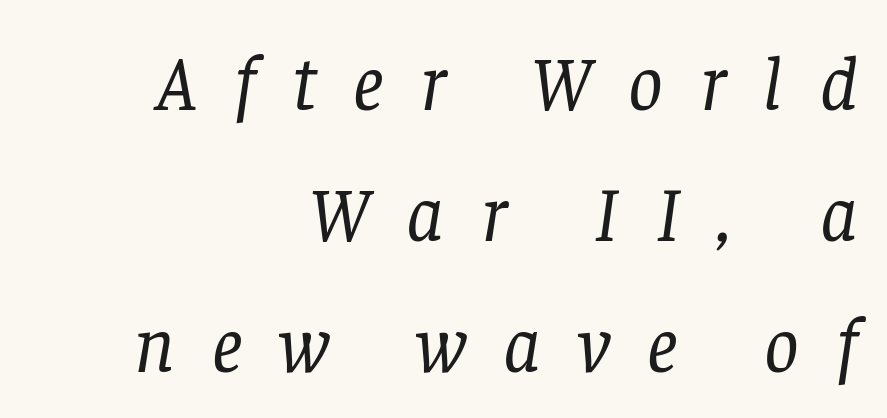
Q: Is the text bold? A: No.
Q: Is the text italic (slanted)? A: Yes, it leans right by about 8 degrees.
Q: Is the typeface a serif or a sans-serif typeface? A: Serif.
Q: Is the text underlined? A: No.
Q: How is the paragraph aligned? A: Right-aligned.
Q: Is the spacing between letters normal or unusually wide? A: Unusually wide.
Q: Is the spacing between lines tight, normal or loose? A: Normal.
Q: Width (condensed, normal, or wide)? A: Normal.
Q: Stroke contrast? A: Low.
Q: x-height? A: Large.
Q: Monospaced? A: No.
